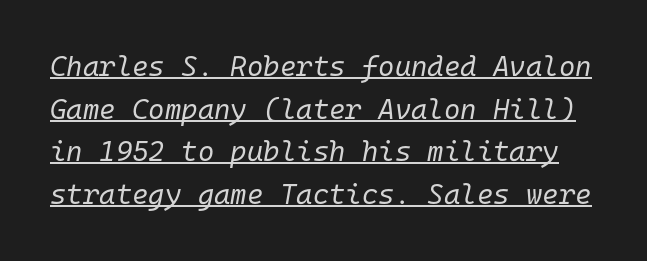
{"italic": "yes", "lean": "right", "slant_degrees": 10, "bold": "no", "weight": "regular", "width": "normal", "stroke_contrast": "low", "x_height": "medium", "monospaced": "yes", "underline": "yes", "line_spacing": "normal", "line_spacing_ratio": 1.52, "letter_spacing": "normal", "letter_spacing_em": 0.0, "glyph_px": 28}
